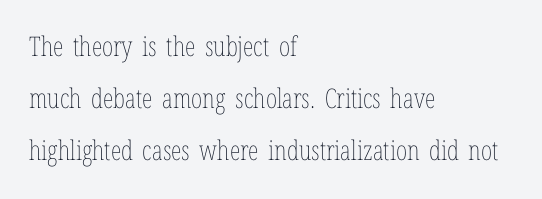
{"italic": "no", "bold": "no", "underline": "no", "align": "left", "line_spacing": "loose", "line_spacing_ratio": 1.93, "letter_spacing": "normal", "letter_spacing_em": 0.0, "glyph_px": 27}
